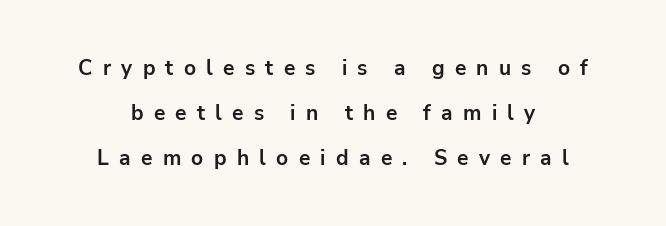
The image shows 21 px bold type, upright; set centered, loose line spacing (2.14x), unusually wide letter spacing (+0.49 em), not underlined.
